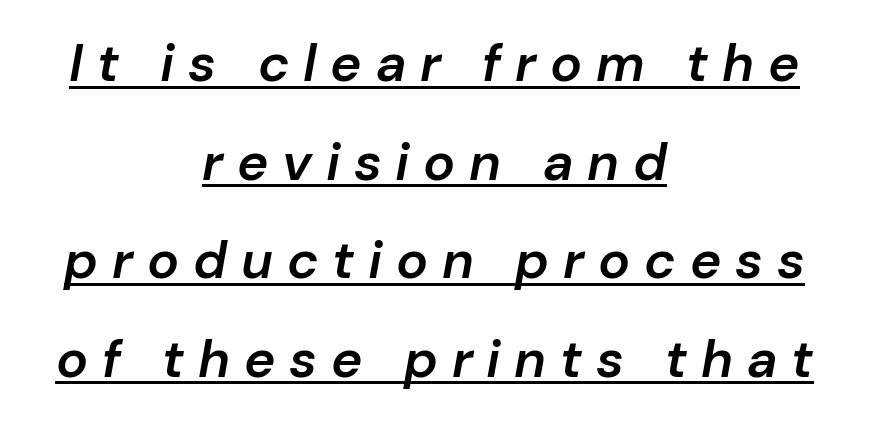
Q: Is the text bold? A: Semi-bold.
Q: Is the text italic (slanted)? A: Yes, it leans right by about 10 degrees.
Q: Is the text underlined? A: Yes.
Q: How is the paragraph aligned? A: Centered.
Q: Is the spacing between letters normal or unusually wide? A: Unusually wide.
Q: Width (condensed, normal, or wide)? A: Normal.
Q: Stroke contrast? A: Low.
Q: x-height? A: Medium.
Q: Monospaced? A: No.
